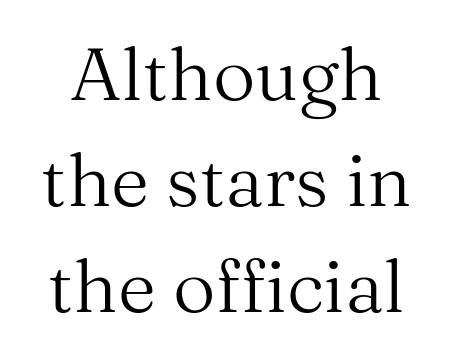
The image shows 74 px regular-weight serif type, upright; set normal line spacing (1.43x), normal letter spacing, not underlined; medium stroke contrast and a medium x-height.
